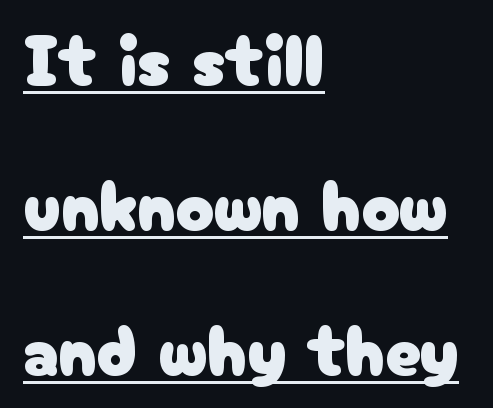
Q: Is the text italic (slanted)? A: No, it is upright.
Q: Is the typeface a serif or a sans-serif typeface? A: Sans-serif.
Q: Is the text underlined? A: Yes.
Q: How is the paragraph aligned? A: Left-aligned.
Q: Is the spacing between letters normal or unusually wide? A: Normal.
Q: Is the spacing between lines tight, normal or loose? A: Loose.
Q: Width (condensed, normal, or wide)? A: Normal.
Q: Stroke contrast? A: Low.
Q: x-height? A: Medium.
Q: Monospaced? A: No.
